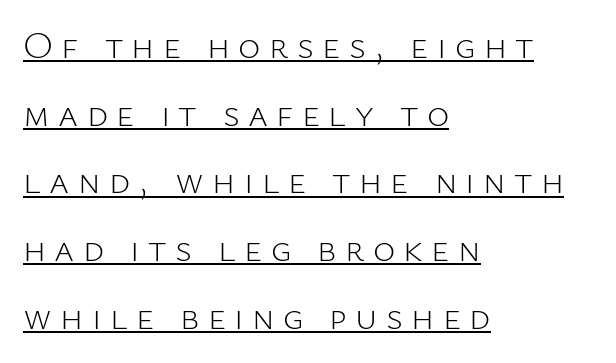
{"serif": "no", "italic": "no", "bold": "no", "weight": "light", "width": "normal", "stroke_contrast": "low", "x_height": "medium", "monospaced": "no", "underline": "yes", "align": "left", "line_spacing_ratio": 1.78, "letter_spacing": "wide", "letter_spacing_em": 0.22, "glyph_px": 38}
